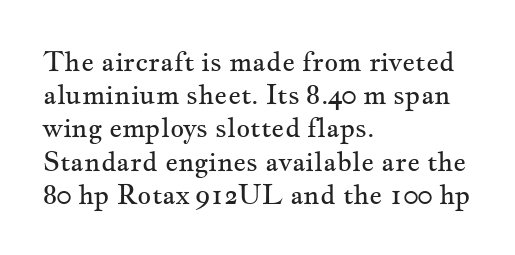
The zone under the glyphs is completely vacant. The passage is arranged the way most books set body copy — flush left. The type sits square on the baseline with zero lean. Weight: in the light-to-regular range. In terms of letterspacing, this is plain default setting.
